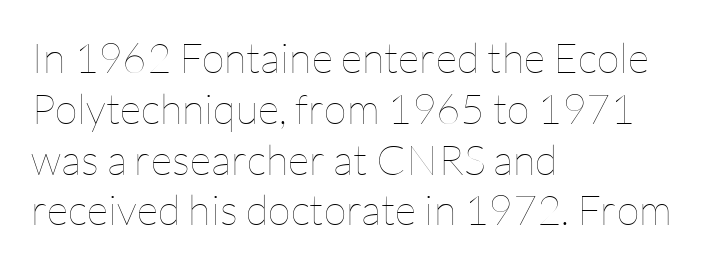
Q: Is the text bold? A: No.
Q: Is the text italic (slanted)? A: No, it is upright.
Q: Is the text underlined? A: No.
Q: How is the paragraph aligned? A: Left-aligned.
Q: Is the spacing between letters normal or unusually wide? A: Normal.
Q: Width (condensed, normal, or wide)? A: Normal.
Q: Stroke contrast? A: Low.
Q: x-height? A: Medium.
Q: Monospaced? A: No.
